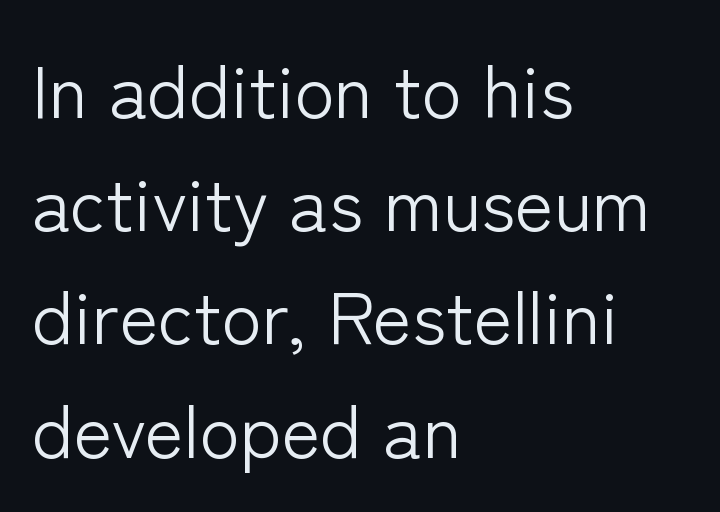
{"serif": "no", "italic": "no", "bold": "no", "weight": "light", "width": "normal", "stroke_contrast": "low", "x_height": "medium", "monospaced": "no", "underline": "no", "align": "left", "line_spacing": "normal", "line_spacing_ratio": 1.53, "letter_spacing": "normal", "letter_spacing_em": 0.0, "glyph_px": 74}
